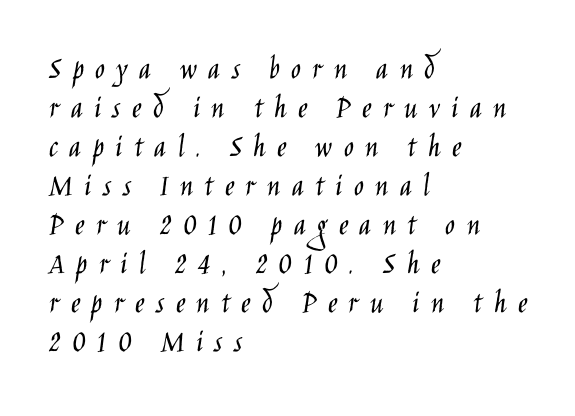
The letters advance in unequal steps, a hallmark of proportional type. The rag falls on the right side of this text block. Just letters on the line, the space beneath them empty. Letters have the restrained weight of plain body copy at most. Letterform terminals end flat and unadorned throughout the passage.
